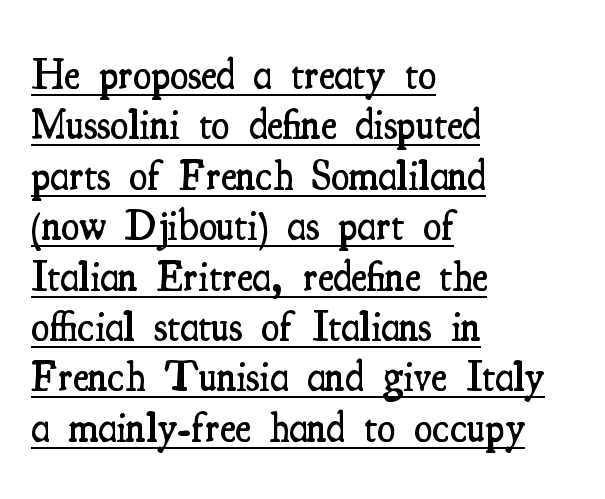
Look at the stroke-to-counter ratio: somewhat heavy, a semibold. This is roman type, the default non-slanted kind. What kind of face is this? One with serifs. The rendering keeps characters at their native spacing. Note the varied advance widths — an 'i' is clearly narrower than an 'm'. Decoration check: the copy is underlined.
